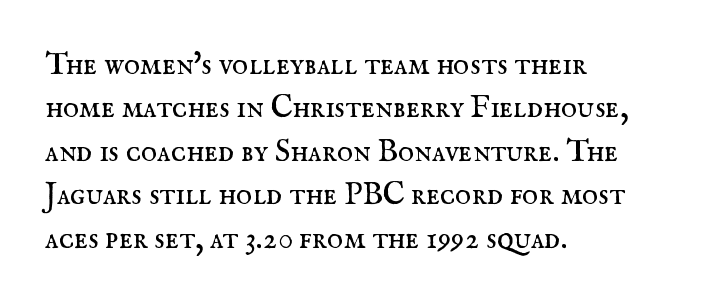
{"serif": "yes", "italic": "no", "bold": "no", "weight": "regular", "width": "normal", "stroke_contrast": "medium", "x_height": "small", "monospaced": "no", "underline": "no", "align": "left", "line_spacing": "normal", "line_spacing_ratio": 1.4, "letter_spacing": "normal", "letter_spacing_em": 0.0, "glyph_px": 31}
